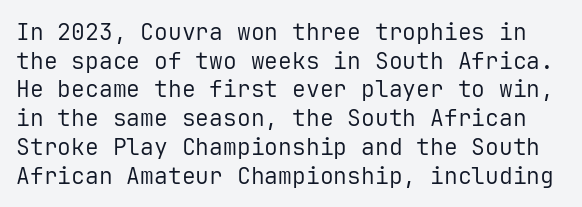
Q: Is the text bold? A: No.
Q: Is the text italic (slanted)? A: No, it is upright.
Q: Is the text underlined? A: No.
Q: Is the spacing between letters normal or unusually wide? A: Normal.
Q: Is the spacing between lines tight, normal or loose? A: Normal.
